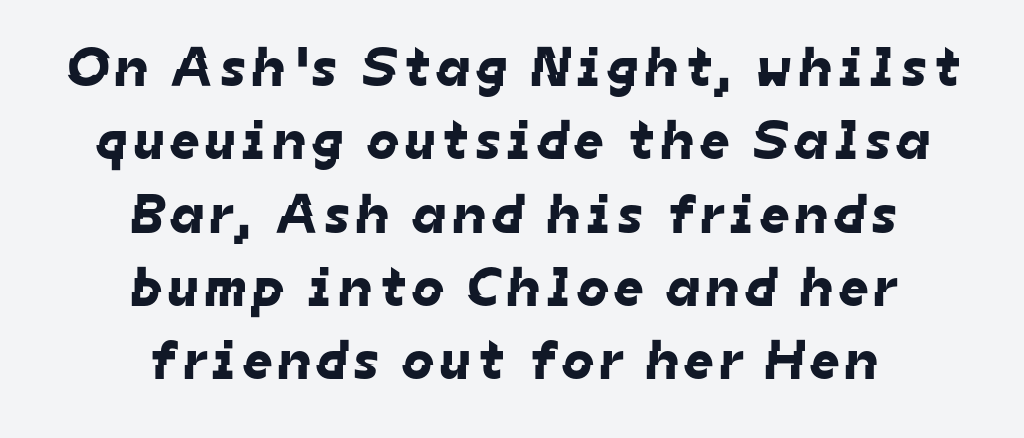
The image shows 56 px sans-serif type; set centered, normal line spacing (1.31x), not underlined; low stroke contrast and a medium x-height.
